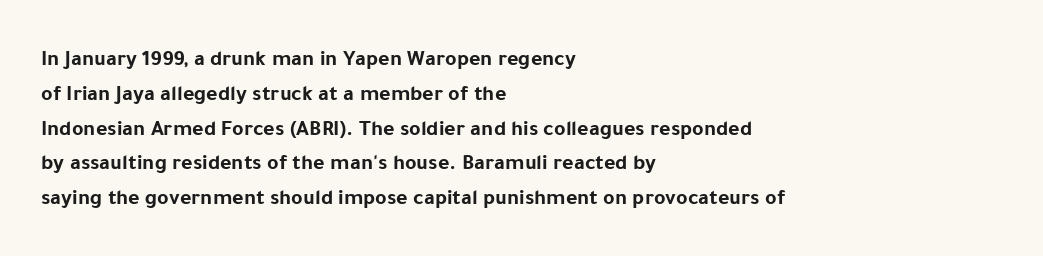
Q: Is the text bold? A: Yes.
Q: Is the text italic (slanted)? A: No, it is upright.
Q: Is the text underlined? A: No.
Q: How is the paragraph aligned? A: Left-aligned.
Q: Is the spacing between letters normal or unusually wide? A: Normal.
Q: Is the spacing between lines tight, normal or loose? A: Normal.
